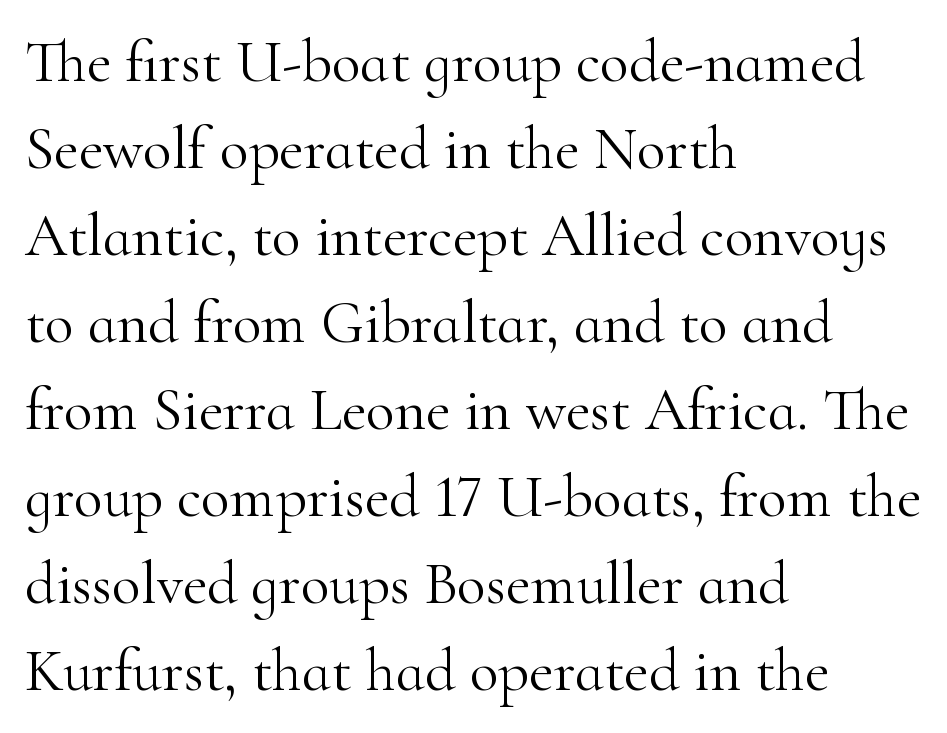
{"serif": "yes", "italic": "no", "bold": "no", "weight": "light", "width": "normal", "stroke_contrast": "high", "x_height": "small", "monospaced": "no", "underline": "no", "align": "left", "line_spacing": "normal", "line_spacing_ratio": 1.45, "letter_spacing": "normal", "letter_spacing_em": 0.0, "glyph_px": 60}
